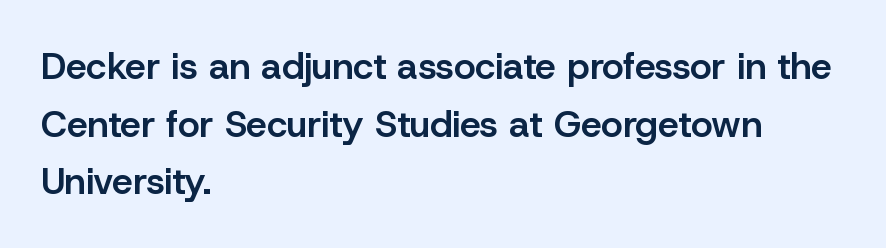
The image shows 37 px semibold sans-serif type, upright; set left-aligned, normal line spacing (1.56x), normal letter spacing, not underlined; low stroke contrast and a medium x-height.
